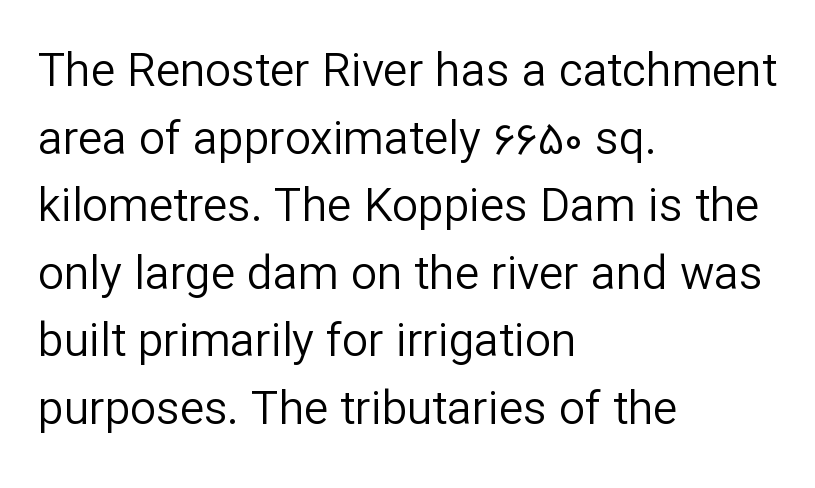
{"serif": "no", "italic": "no", "bold": "no", "weight": "regular", "width": "normal", "stroke_contrast": "low", "x_height": "medium", "monospaced": "no", "underline": "no", "align": "left", "line_spacing": "normal", "line_spacing_ratio": 1.47, "letter_spacing": "normal", "letter_spacing_em": 0.0, "glyph_px": 46}
